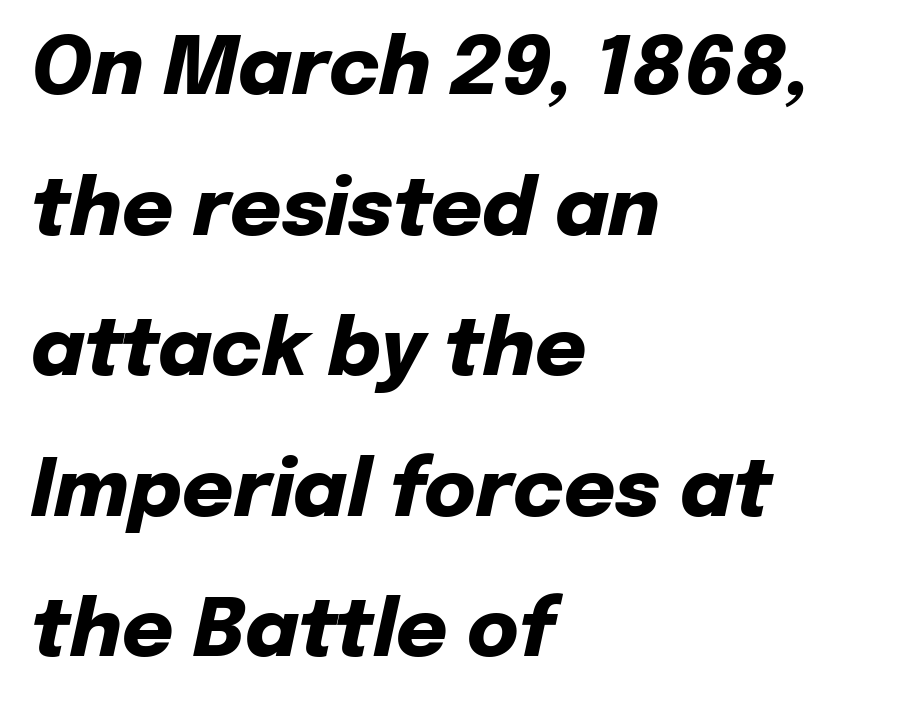
The image shows 79 px heavy type, italic (leaning right); set left-aligned, line spacing 1.78x, normal letter spacing, not underlined; low stroke contrast and a medium x-height.
